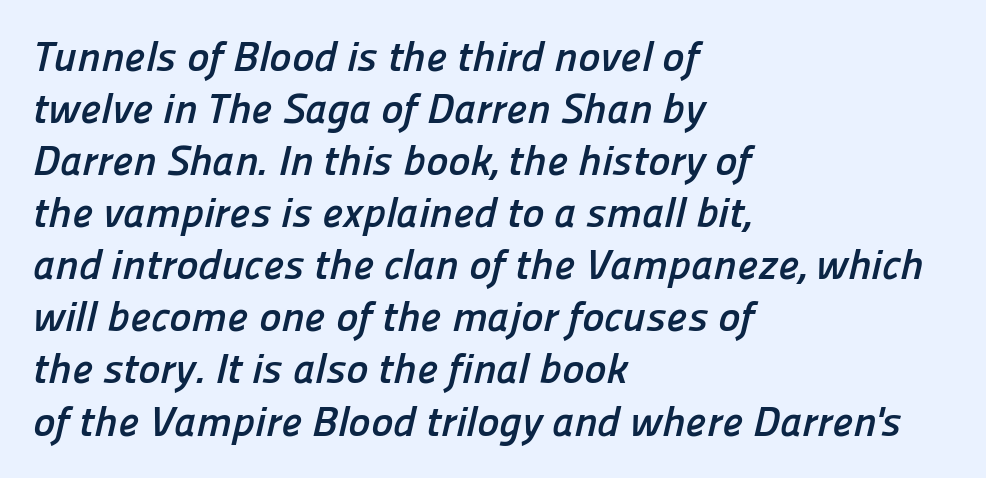
Check where the strokes stop: nothing finishes them off — pure sans. The lines in this sample share a left origin and differ only in where they stop. These lines are rendered in a variable-pitch font. Emphasis by weight is at full strength: bold. Decoration check: the copy has no underline.
